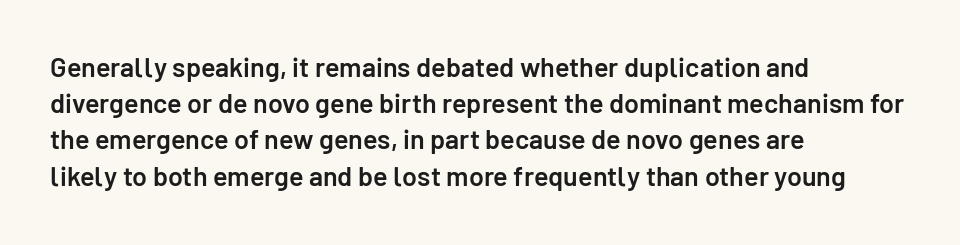
{"italic": "no", "bold": "semi", "underline": "no", "align": "left", "line_spacing": "normal", "line_spacing_ratio": 1.34, "letter_spacing": "normal", "letter_spacing_em": 0.0, "glyph_px": 27}
